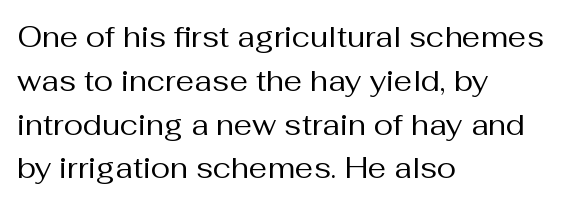
The image shows 29 px regular-weight sans-serif type, upright; set left-aligned, normal line spacing (1.51x), normal letter spacing, not underlined; medium stroke contrast and a medium x-height.
